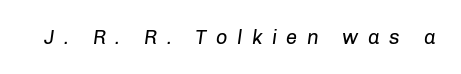
A light-to-regular cut is what we see here. Designer's note — italics engaged. The letters are spread apart with noticeably loose tracking. This rendering features lettering with no underline.
